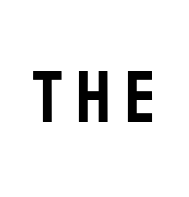
Q: Is the text italic (slanted)? A: No, it is upright.
Q: Is the typeface a serif or a sans-serif typeface? A: Sans-serif.
Q: Is the text underlined? A: No.
Q: Width (condensed, normal, or wide)? A: Condensed.
Q: Stroke contrast? A: Low.
Q: x-height? A: Large.
Q: Monospaced? A: No.
